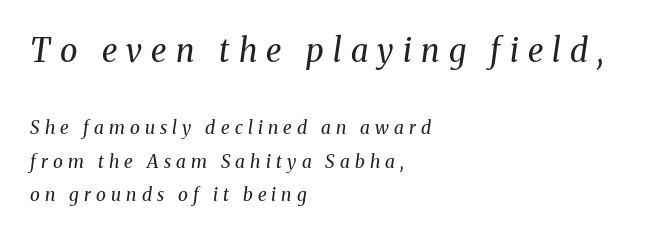
{"serif": "yes", "italic": "yes", "lean": "right", "slant_degrees": 8, "bold": "no", "weight": "regular", "width": "normal", "stroke_contrast": "medium", "x_height": "medium", "monospaced": "no", "underline": "no", "align": "left", "line_spacing_ratio": 1.88, "letter_spacing": "wide", "letter_spacing_em": 0.29, "larger_block": "first", "size_ratio": 1.78, "glyph_px": 32}
